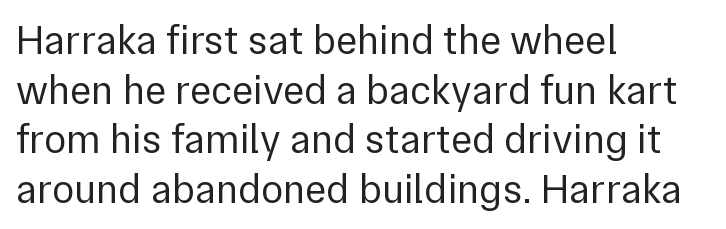
The image shows 41 px regular-weight sans-serif type, upright; set left-aligned, line spacing 1.21x, normal letter spacing, not underlined; a medium x-height.
